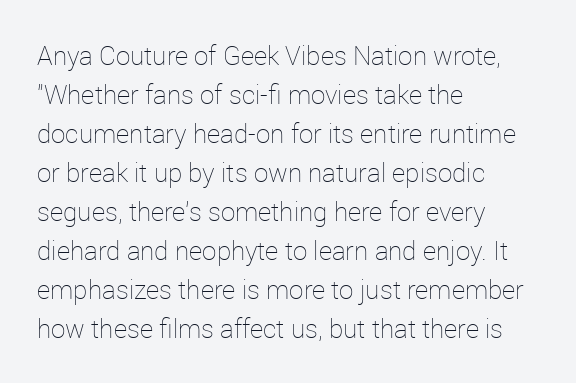
Each new line begins a customary step beneath the previous one. Students, note that the glyphs here touch the page at normal intervals. Letters rest on an invisible, unmarked baseline. Posture: upright roman.
